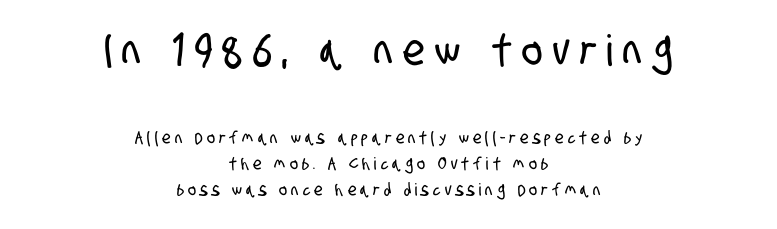
Each line is balanced around a shared central axis. This is sans-serif lettering, the kind often seen on screens and signage. Clear beneath every line of the passage. The designer left line spacing at the default. Do the characters align in a grid? No, the font is proportional.
